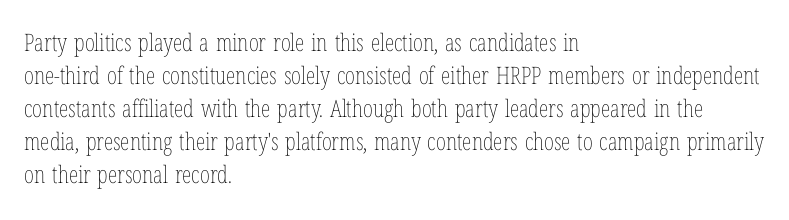
These lines stack with their left ends in a neat column. Letters rest on an invisible, unmarked baseline. The lines sit at an ordinary, default distance from one another. The type sits square on the baseline with zero lean. No letter is thick-stroked: the sample isn't bold. Default kerning and tracking; the words read as compact shapes.
